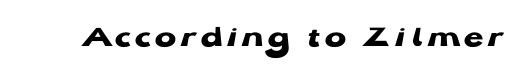
The image shows 32 px heavy, wide sans-serif type, upright; set not underlined; low stroke contrast and a medium x-height.
